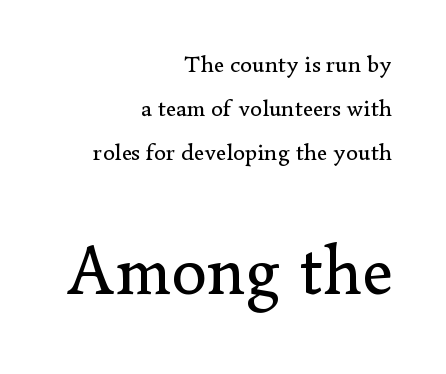
{"serif": "yes", "italic": "no", "bold": "no", "weight": "regular", "width": "normal", "stroke_contrast": "low", "x_height": "small", "monospaced": "no", "underline": "no", "align": "right", "line_spacing_ratio": 1.83, "letter_spacing": "normal", "letter_spacing_em": 0.0, "larger_block": "second", "size_ratio": 2.96, "glyph_px": 71}
